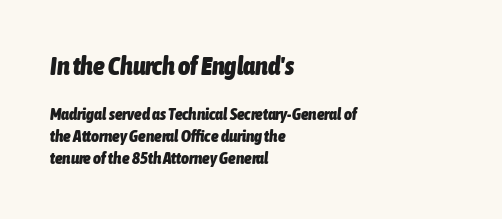
{"italic": "yes", "lean": "right", "slant_degrees": 6, "bold": "yes", "underline": "no", "align": "left", "line_spacing": "normal", "line_spacing_ratio": 1.29, "letter_spacing": "normal", "letter_spacing_em": 0.0, "larger_block": "first", "size_ratio": 1.53, "glyph_px": 26}
